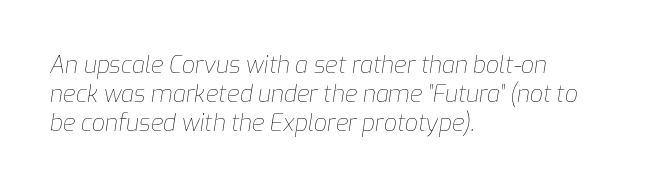
Q: Is the text bold? A: No.
Q: Is the text italic (slanted)? A: Yes, it leans right by about 9 degrees.
Q: Is the text underlined? A: No.
Q: How is the paragraph aligned? A: Left-aligned.
Q: Is the spacing between letters normal or unusually wide? A: Normal.
Q: Is the spacing between lines tight, normal or loose? A: Normal.
